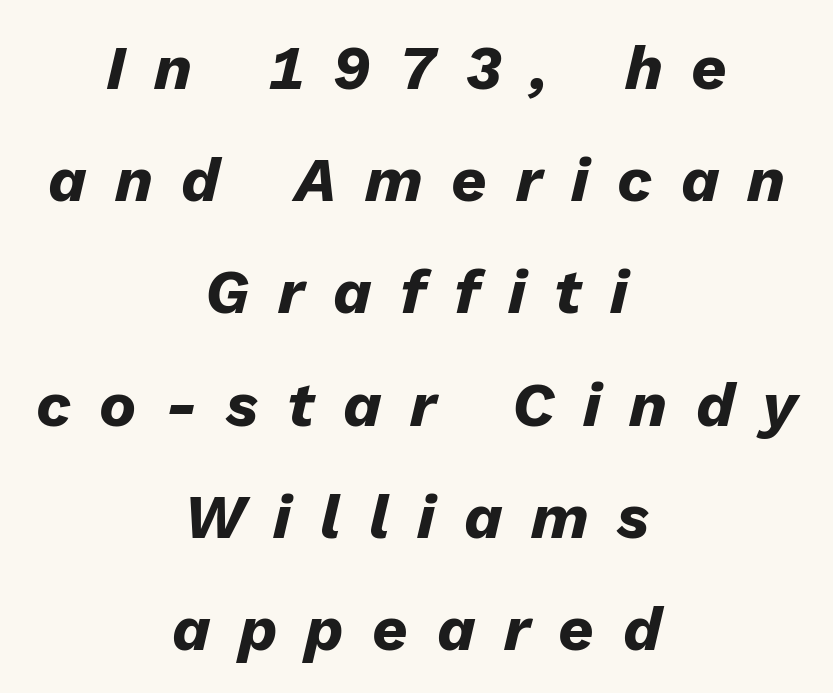
{"italic": "yes", "lean": "right", "slant_degrees": 13, "bold": "yes", "weight": "heavy", "width": "normal", "stroke_contrast": "low", "x_height": "medium", "monospaced": "no", "underline": "no", "align": "center", "line_spacing_ratio": 1.81, "letter_spacing": "wide", "letter_spacing_em": 0.46, "glyph_px": 62}
